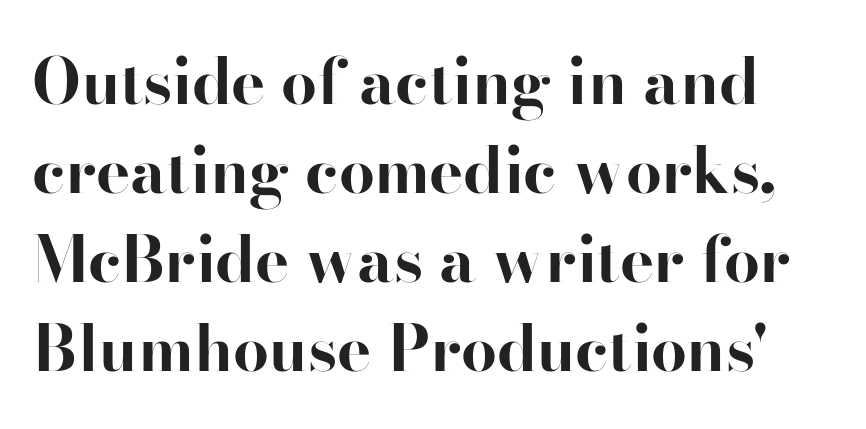
The letters advance in unequal steps, a hallmark of proportional type. Normally led — the rows are evenly, conventionally spaced. How are the letters spaced? Ordinarily, with no added tracking. A roman cut, with each character standing at attention. Unlike a clean sans, this face finishes its strokes with serifs.
